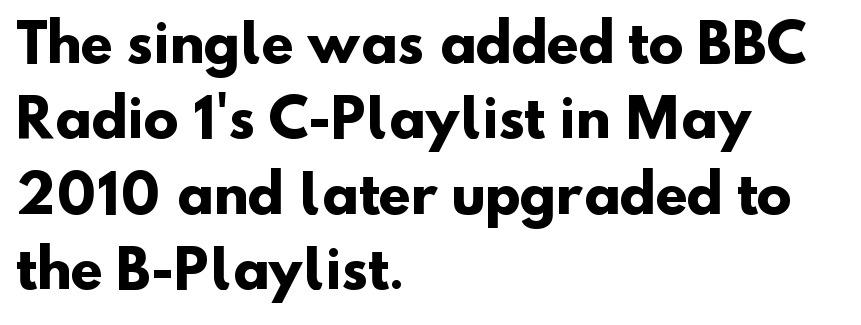
{"serif": "no", "bold": "yes", "weight": "heavy", "width": "normal", "stroke_contrast": "low", "x_height": "small", "monospaced": "no", "underline": "no", "align": "left", "line_spacing": "normal", "line_spacing_ratio": 1.45, "letter_spacing": "normal", "letter_spacing_em": 0.0, "glyph_px": 52}
